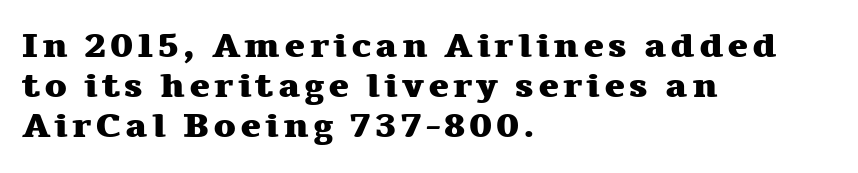
Beneath every word, the page is bare. The type family on display is of the serif kind. A typesetter would mark this as roman, not italic. A classic flush-left, rag-right setting is used for this passage. Each new line begins almost immediately beneath the previous one.
